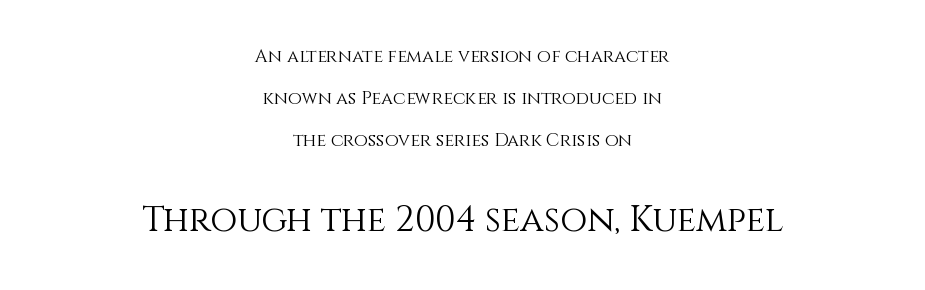
Q: Is the text bold? A: No.
Q: Is the text italic (slanted)? A: No, it is upright.
Q: Is the text underlined? A: No.
Q: How is the paragraph aligned? A: Centered.
Q: Is the spacing between letters normal or unusually wide? A: Normal.
Q: Is the spacing between lines tight, normal or loose? A: Loose.
Q: Which block of text is set in a larger size, the first (top) or the second (bottom)? A: The second (bottom) one.
Q: Width (condensed, normal, or wide)? A: Normal.
Q: x-height? A: Large.
Q: Monospaced? A: No.
